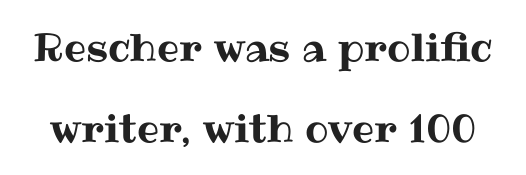
{"italic": "no", "width": "normal", "stroke_contrast": "medium", "x_height": "medium", "monospaced": "no", "underline": "no", "line_spacing": "loose", "line_spacing_ratio": 2.07, "letter_spacing": "normal", "letter_spacing_em": 0.0, "glyph_px": 39}
